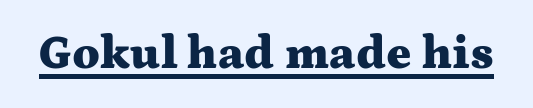
Its strokes are broad and dark, the hallmark of bold type. Observe the ordinary spacing: letters are neighbours, not strangers. Every character sits straight up, as roman type does. Is this a fixed-width face? No — the glyphs have proportional, varying widths. A rule runs beneath these lines of type. Yep, those are serifs on the letters.
